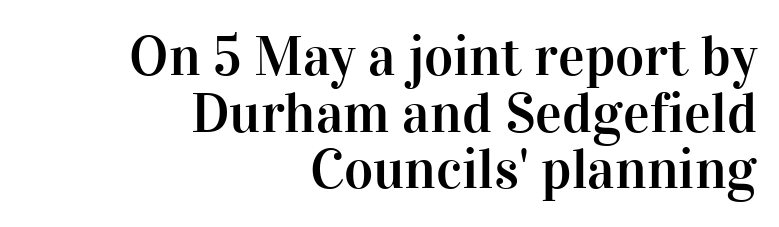
{"serif": "yes", "italic": "no", "width": "normal", "stroke_contrast": "high", "x_height": "medium", "monospaced": "no", "underline": "no", "align": "right", "line_spacing": "tight", "line_spacing_ratio": 1.01, "letter_spacing": "normal", "letter_spacing_em": 0.0, "glyph_px": 56}
